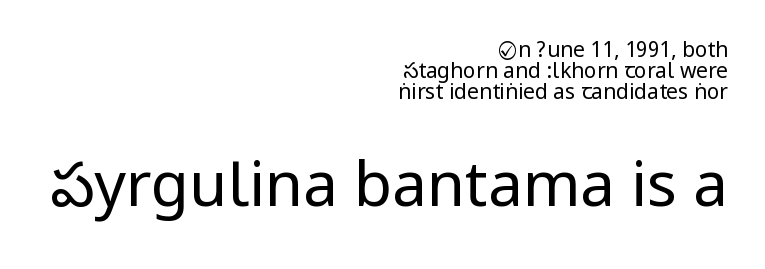
This sample uses an upright cut, with every glyph sitting square on the baseline. Notice how the passage keeps a crisp vertical edge on the right only. Larger block? The one below; the one above is distinctly smaller. The space beneath each line is pristine and unruled. The gaps between neighbouring characters are ordinary and unremarkable.
